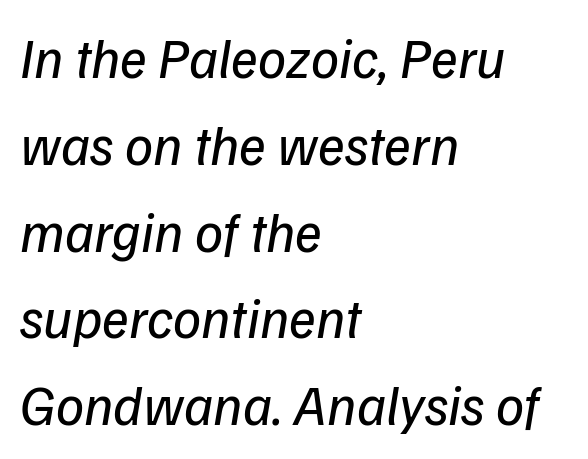
The rows are spaced the way most documents space them. The passage shown has conventional tracking throughout. Underline: absent. There's an unmistakable incline to the writing here.
